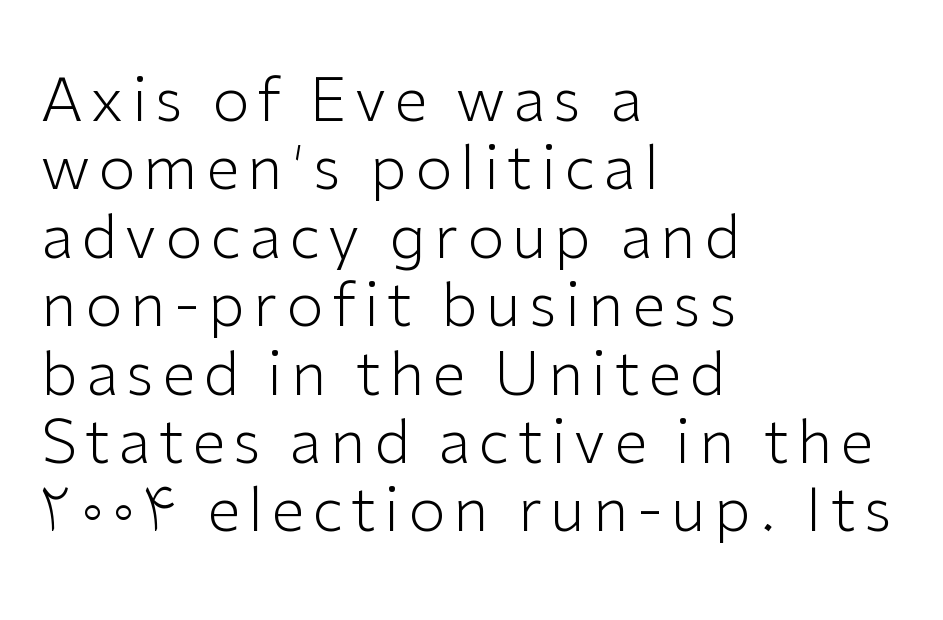
The image shows 60 px light sans-serif type, upright; set left-aligned, tight line spacing (1.14x), not underlined; low stroke contrast and a medium x-height.
